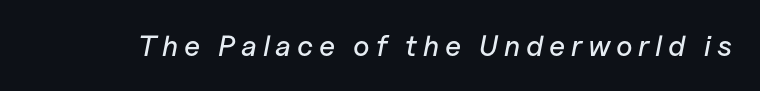
{"italic": "yes", "lean": "right", "slant_degrees": 11, "width": "normal", "stroke_contrast": "low", "x_height": "medium", "monospaced": "no", "underline": "no", "letter_spacing": "wide", "letter_spacing_em": 0.2, "glyph_px": 29}
